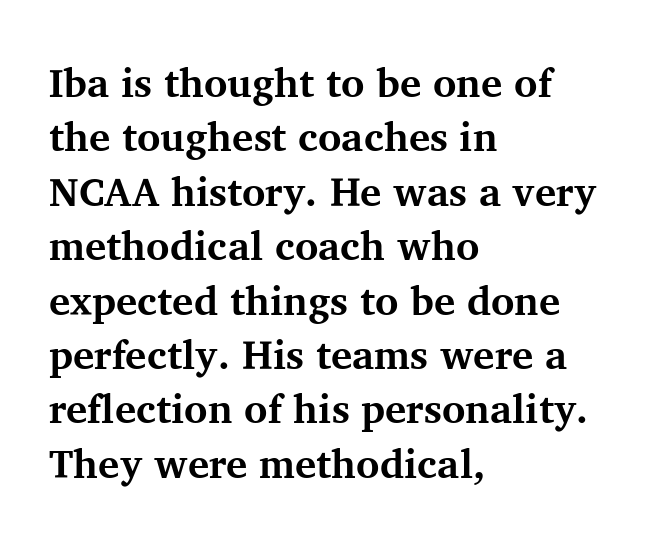
Students, this is bold: see how much ink each stroke carries. Note the varied advance widths — an 'i' is clearly narrower than an 'm'. Bare-footed words on every line. The axis of the letterforms is exactly vertical.
